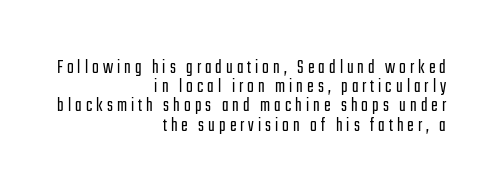
{"italic": "no", "bold": "no", "underline": "no", "align": "right", "line_spacing": "tight", "line_spacing_ratio": 0.96, "letter_spacing": "wide", "letter_spacing_em": 0.2, "glyph_px": 20}
